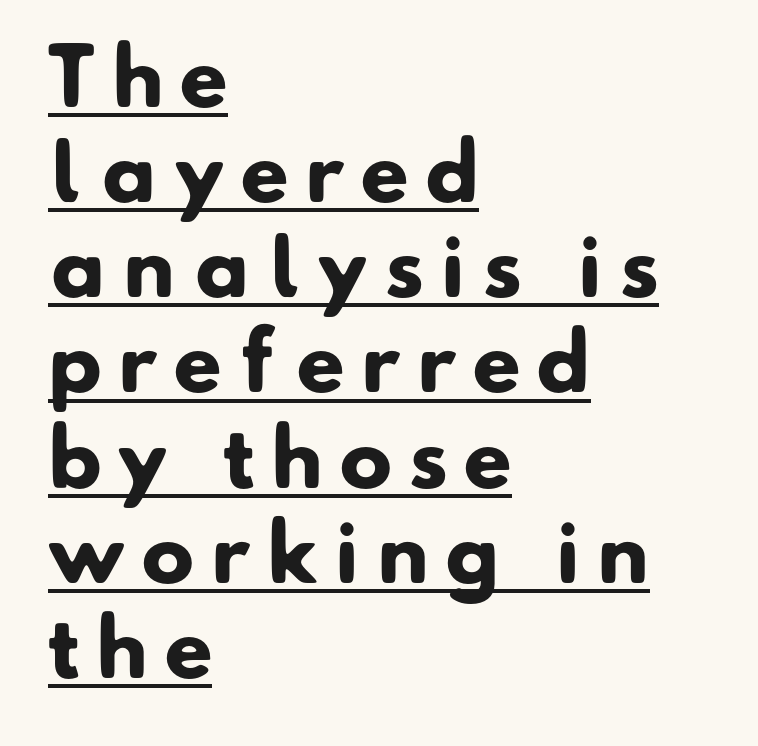
The image shows 78 px heavy sans-serif type; set left-aligned, line spacing 1.22x, unusually wide letter spacing (+0.22 em), underlined; low stroke contrast and a small x-height.
